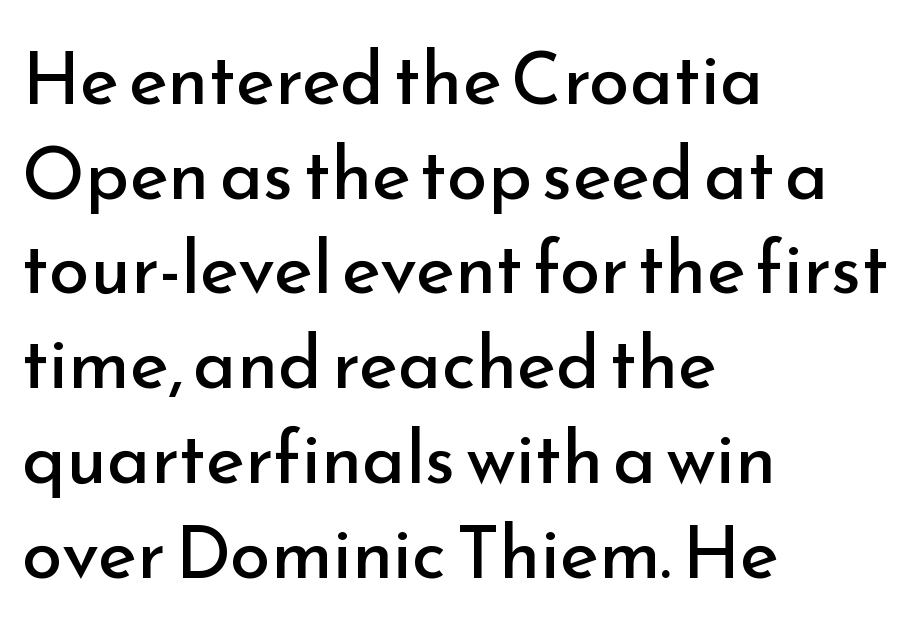
The image shows 74 px regular-weight sans-serif type, upright; set left-aligned, normal line spacing (1.28x), normal letter spacing, not underlined; low stroke contrast and a small x-height.
